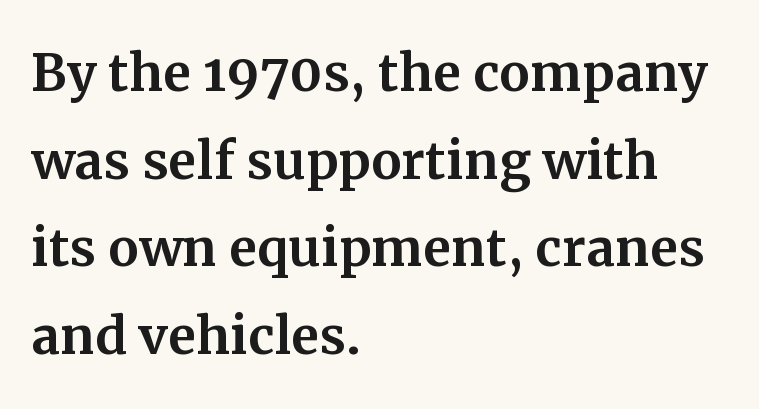
The type sits square on the baseline with zero lean. Serif or sans? Serif — the stroke terminals have little feet. No extra tracking has been applied to these lines. Here the designer chose a conventional face with non-uniform glyph widths. Descenders are the only things crossing below the line.
